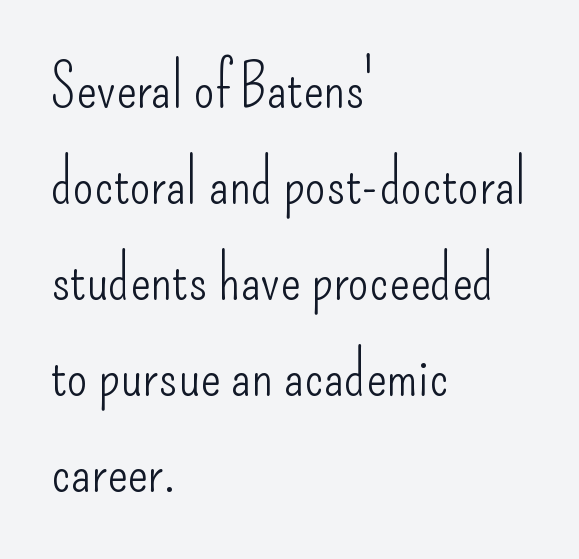
{"serif": "no", "italic": "no", "bold": "no", "weight": "light", "width": "condensed", "stroke_contrast": "low", "x_height": "small", "monospaced": "no", "underline": "no", "align": "left", "line_spacing": "normal", "line_spacing_ratio": 1.6, "letter_spacing": "normal", "letter_spacing_em": 0.0, "glyph_px": 60}
